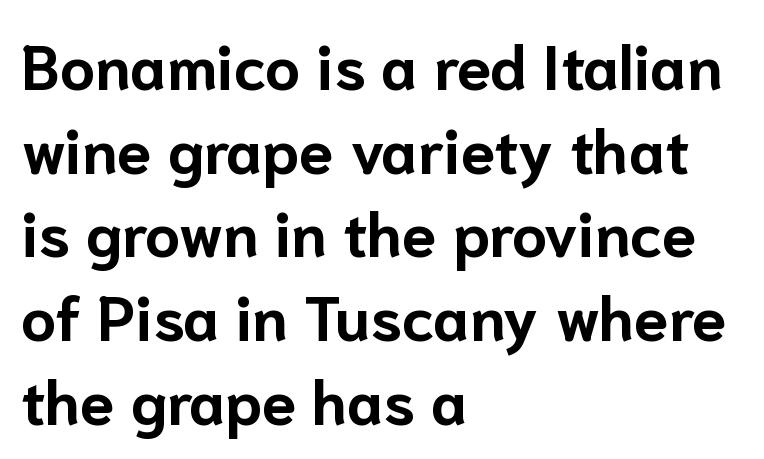
The image shows 62 px bold sans-serif type, upright; set left-aligned, normal line spacing (1.35x), normal letter spacing, not underlined; low stroke contrast and a medium x-height.
